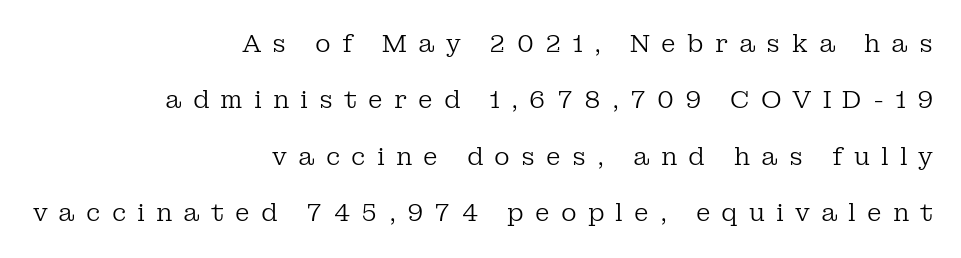
Q: Is the text bold? A: No.
Q: Is the text italic (slanted)? A: No, it is upright.
Q: Is the text underlined? A: No.
Q: How is the paragraph aligned? A: Right-aligned.
Q: Is the spacing between letters normal or unusually wide? A: Unusually wide.
Q: Is the spacing between lines tight, normal or loose? A: Loose.
